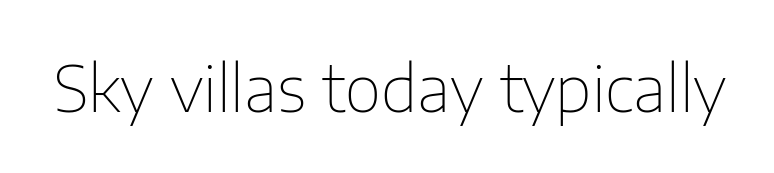
The image shows 63 px thin sans-serif type, upright; set normal letter spacing, not underlined; low stroke contrast and a medium x-height.
